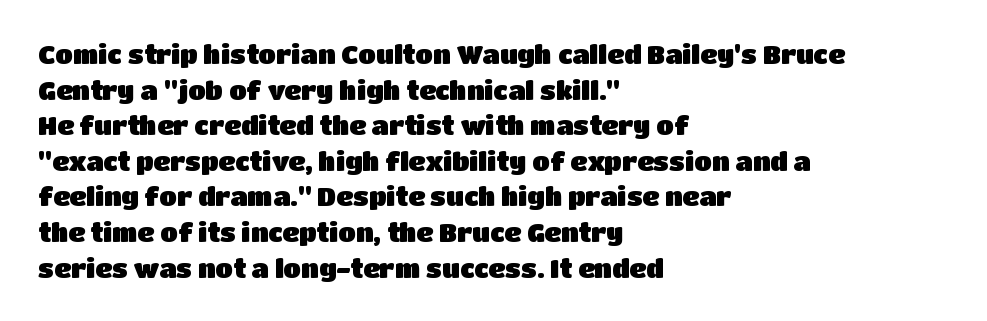
Compared with a centered layout, this one pins lines to the left instead. These lines were composed using upright roman letters. The type is set solid horizontally, with unmodified tracking. Vertical spacing — default. A bare baseline throughout the passage.
